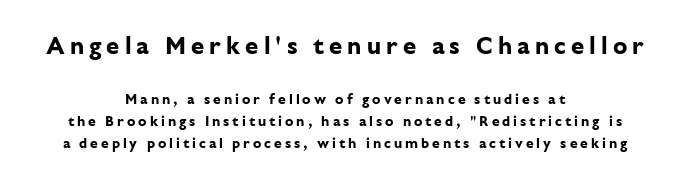
Q: Is the text bold? A: Yes.
Q: Is the text italic (slanted)? A: No, it is upright.
Q: Is the text underlined? A: No.
Q: How is the paragraph aligned? A: Centered.
Q: Is the spacing between letters normal or unusually wide? A: Unusually wide.
Q: Is the spacing between lines tight, normal or loose? A: Normal.
Q: Which block of text is set in a larger size, the first (top) or the second (bottom)? A: The first (top) one.
